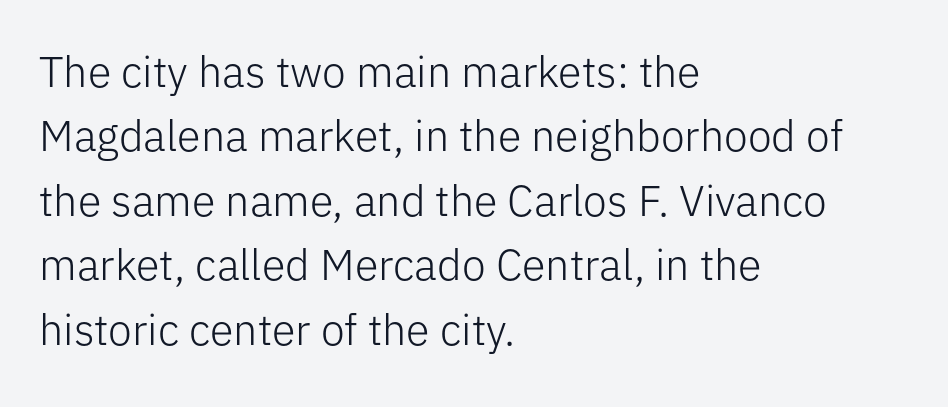
Q: Is the text bold? A: No.
Q: Is the text italic (slanted)? A: No, it is upright.
Q: Is the typeface a serif or a sans-serif typeface? A: Sans-serif.
Q: Is the text underlined? A: No.
Q: How is the paragraph aligned? A: Left-aligned.
Q: Is the spacing between letters normal or unusually wide? A: Normal.
Q: Is the spacing between lines tight, normal or loose? A: Normal.
Q: Width (condensed, normal, or wide)? A: Normal.
Q: Stroke contrast? A: Low.
Q: x-height? A: Medium.
Q: Monospaced? A: No.
